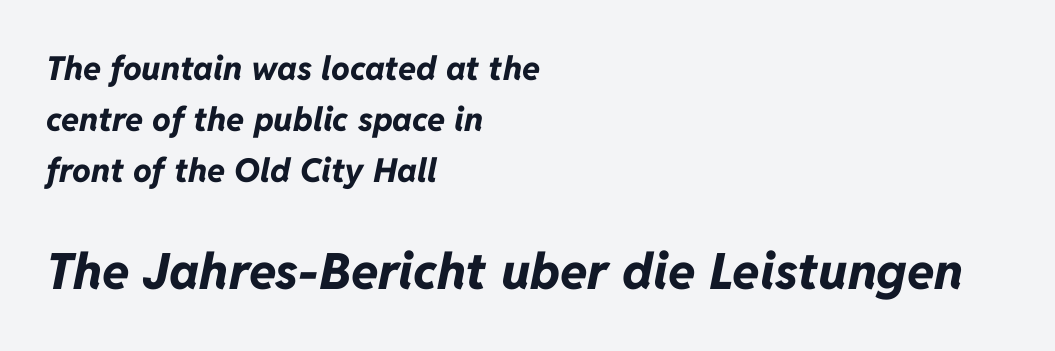
{"italic": "yes", "lean": "right", "slant_degrees": 11, "bold": "yes", "weight": "bold", "width": "normal", "stroke_contrast": "low", "x_height": "medium", "monospaced": "no", "underline": "no", "align": "left", "line_spacing": "normal", "line_spacing_ratio": 1.54, "letter_spacing": "normal", "letter_spacing_em": 0.0, "larger_block": "second", "size_ratio": 1.52, "glyph_px": 50}
